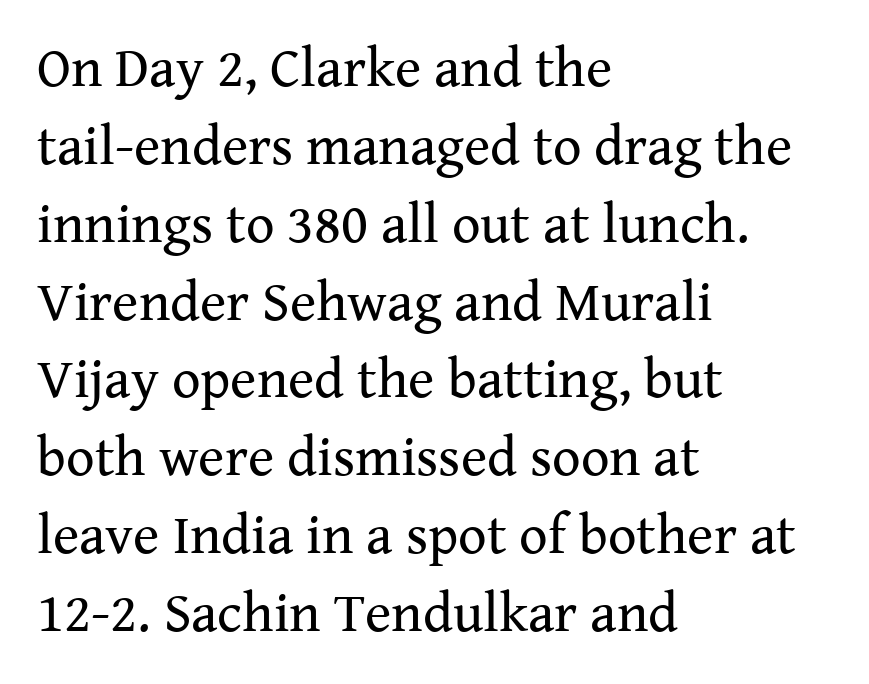
{"serif": "yes", "italic": "no", "bold": "no", "weight": "regular", "width": "normal", "stroke_contrast": "medium", "x_height": "medium", "monospaced": "no", "underline": "no", "align": "left", "line_spacing": "normal", "line_spacing_ratio": 1.39, "letter_spacing": "normal", "letter_spacing_em": 0.0, "glyph_px": 56}
